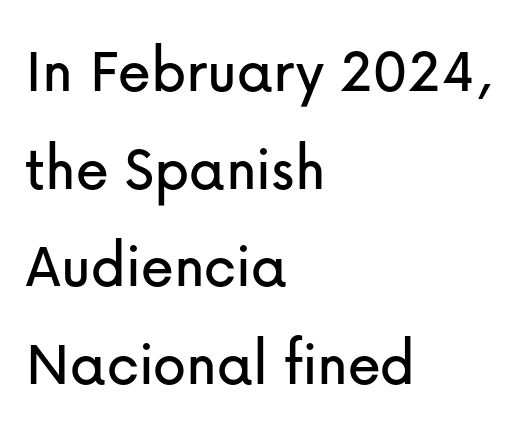
The image shows 66 px sans-serif type, upright; set left-aligned, normal line spacing (1.48x), normal letter spacing, not underlined; low stroke contrast and a medium x-height.
